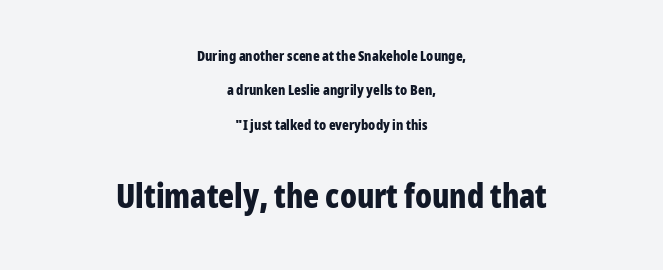
{"serif": "no", "italic": "no", "bold": "yes", "weight": "bold", "width": "condensed", "stroke_contrast": "low", "x_height": "medium", "monospaced": "no", "underline": "no", "align": "center", "line_spacing": "loose", "line_spacing_ratio": 2.46, "letter_spacing": "normal", "letter_spacing_em": 0.0, "larger_block": "second", "size_ratio": 2.36, "glyph_px": 33}
